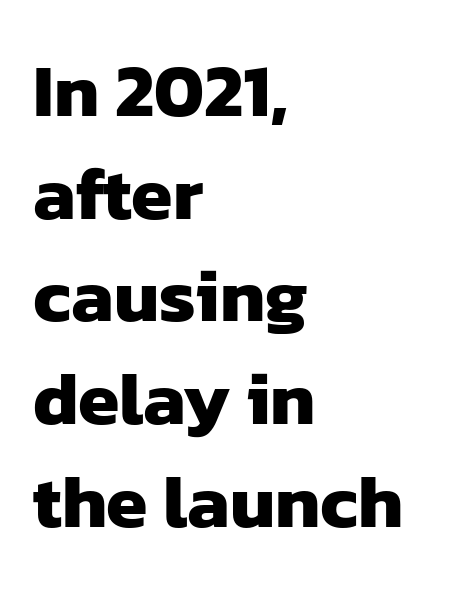
Each new line begins a customary step beneath the previous one. Varying glyph widths throughout — classic text-font behaviour. Typographically, this falls in the sans-serif category. A classic flush-left, rag-right setting is used for this passage. Underline: absent.
